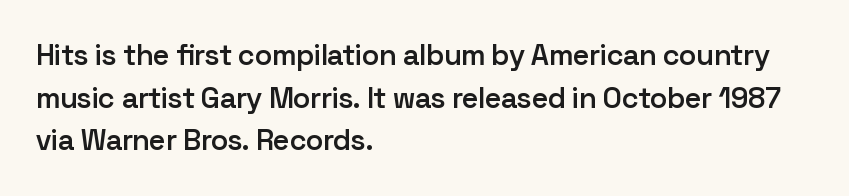
{"serif": "no", "italic": "no", "bold": "semi", "weight": "semibold", "width": "normal", "stroke_contrast": "low", "x_height": "medium", "monospaced": "no", "underline": "no", "align": "left", "line_spacing": "normal", "line_spacing_ratio": 1.47, "letter_spacing": "normal", "letter_spacing_em": 0.0, "glyph_px": 29}
